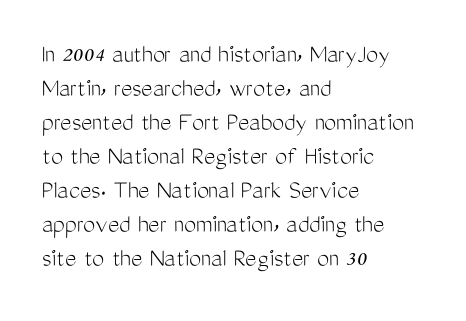
Vertically, the passage feels balanced, rows spaced as you'd expect. The strip under each line holds only bare page. Weight: in the light-to-regular range. Glyph-to-glyph distance matches everyday printed text.
